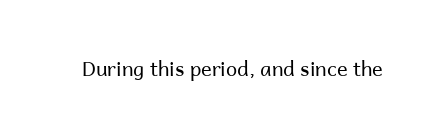
{"italic": "no", "bold": "no", "underline": "no", "letter_spacing": "normal", "letter_spacing_em": 0.0, "glyph_px": 20}
